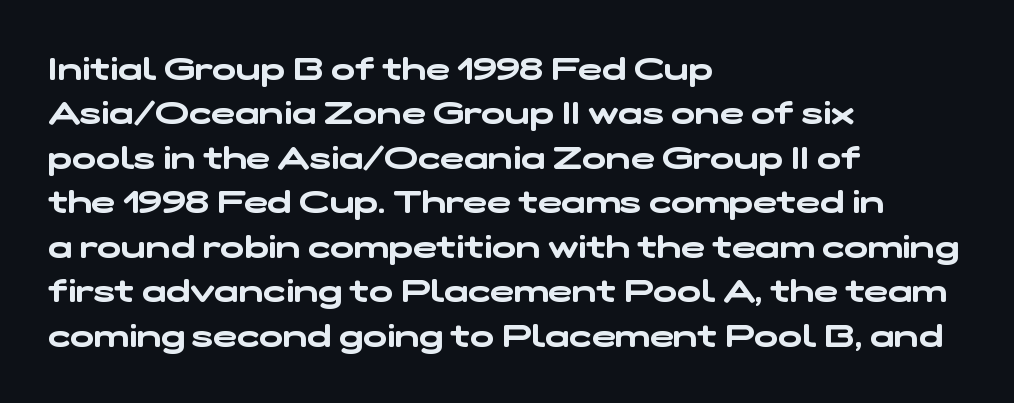
Q: Is the typeface a serif or a sans-serif typeface? A: Sans-serif.
Q: Is the text underlined? A: No.
Q: How is the paragraph aligned? A: Left-aligned.
Q: Is the spacing between letters normal or unusually wide? A: Normal.
Q: Is the spacing between lines tight, normal or loose? A: Normal.
Q: Width (condensed, normal, or wide)? A: Wide.
Q: Stroke contrast? A: Low.
Q: x-height? A: Medium.
Q: Monospaced? A: No.
